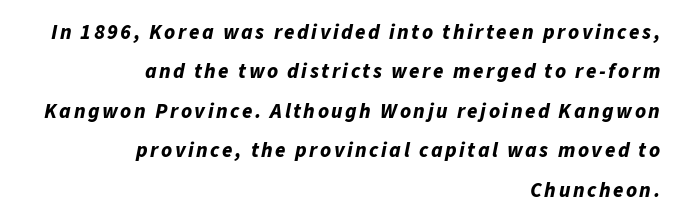
Q: Is the text bold? A: Yes.
Q: Is the text italic (slanted)? A: Yes, it leans right by about 11 degrees.
Q: Is the text underlined? A: No.
Q: How is the paragraph aligned? A: Right-aligned.
